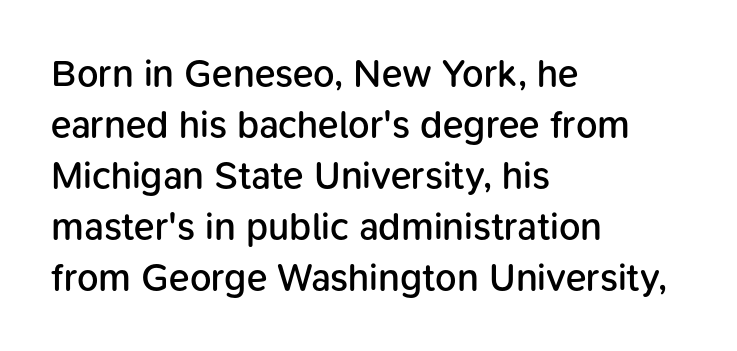
The image shows 38 px semibold sans-serif type, upright; set left-aligned, normal line spacing (1.34x), normal letter spacing, not underlined; low stroke contrast and a medium x-height.
